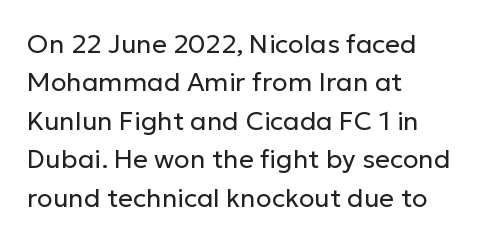
Leftover space on each line is placed entirely after the last word. The font sits on the lighter half of the weight spectrum, regular included. Here the glyphs are tracked normally, forming tight word shapes. Evenly set lines give the paragraph a standard silhouette. The area under the type is left untouched. The letters stand upright; this is a roman face.
